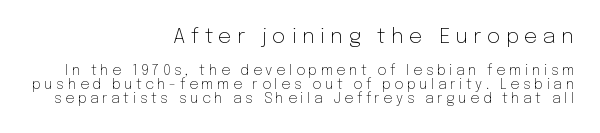
The image shows 21 px text type, upright; set right-aligned, tight line spacing (0.98x), unusually wide letter spacing (+0.26 em), not underlined; the first (top) block is 1.5x larger.
